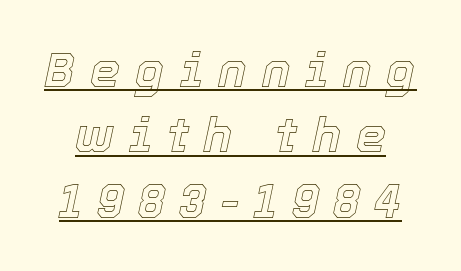
{"italic": "yes", "lean": "right", "slant_degrees": 12, "width": "normal", "x_height": "medium", "monospaced": "no", "underline": "yes", "line_spacing": "normal", "line_spacing_ratio": 1.36, "letter_spacing": "wide", "letter_spacing_em": 0.31, "glyph_px": 48}
